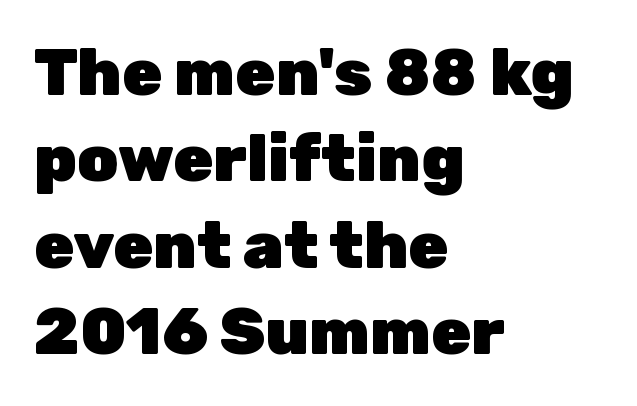
The sample has been set heavy, in full bold. Italic? Not at all — the glyphs are vertical. This sample has the flowing, uneven cadence of proportional lettering. Does the leading feel generous? No, just average. These lines stack with their left ends in a neat column. Only glyphs here, with clear space below each row.
